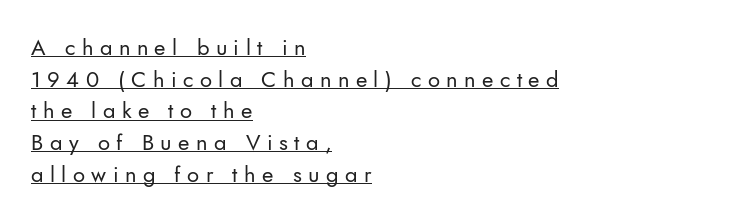
Q: Is the text bold? A: No.
Q: Is the text italic (slanted)? A: No, it is upright.
Q: Is the text underlined? A: Yes.
Q: How is the paragraph aligned? A: Left-aligned.
Q: Is the spacing between letters normal or unusually wide? A: Unusually wide.
Q: Is the spacing between lines tight, normal or loose? A: Normal.
